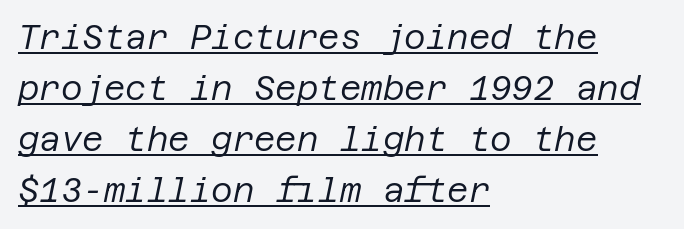
Observe the lean: these are italic letterforms. Caption: standard tracking, unaltered. A classic flush-left, rag-right setting is used for this passage. No chunkiness to these letters — they're not bold. Each new line begins a customary step beneath the previous one.
